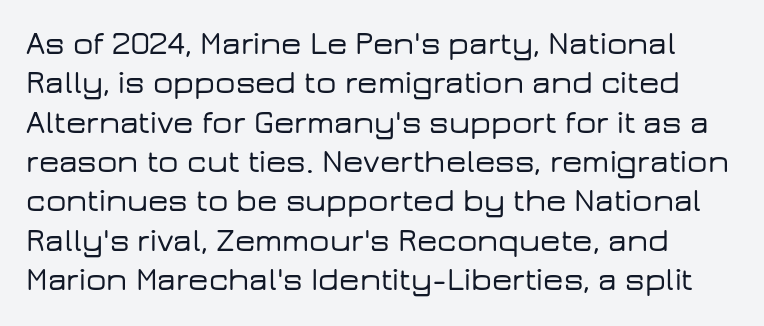
The image shows 32 px wide sans-serif type, upright; set line spacing 1.23x, normal letter spacing, not underlined; low stroke contrast and a medium x-height.
